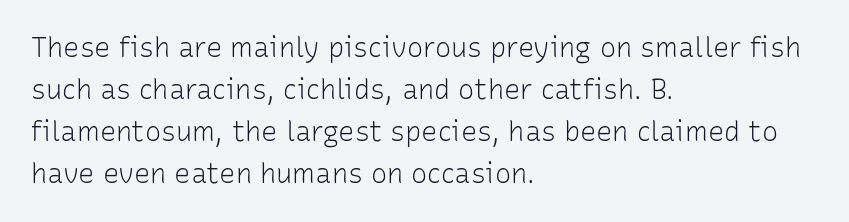
The image shows 27 px text type, upright; set left-aligned, normal line spacing (1.56x), normal letter spacing, not underlined.
